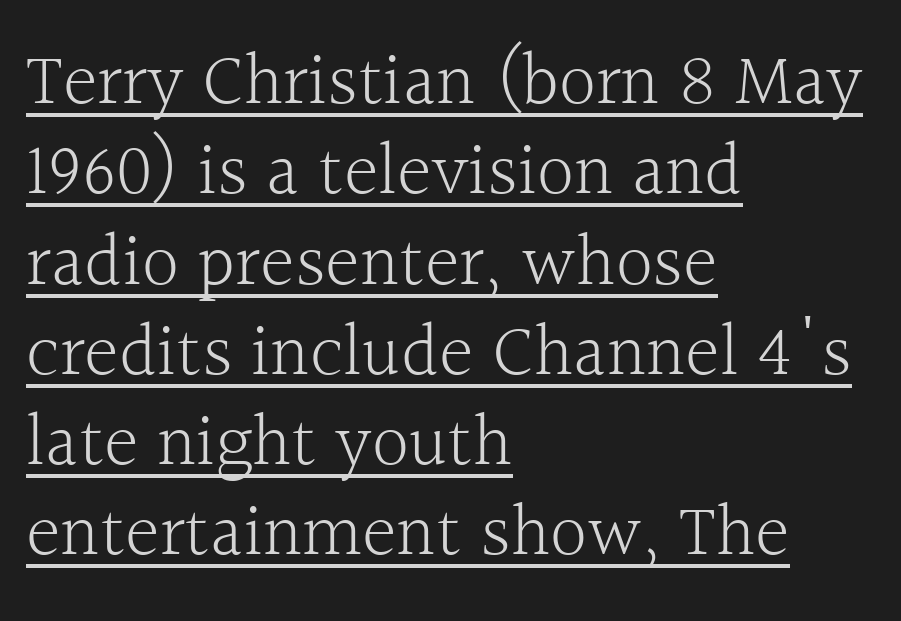
The string is rendered with underlining switched on. This sample has the flowing, uneven cadence of proportional lettering. You could call the tracking neutral — neither tight nor loose. The typesetter chose a ragged-right arrangement here. Heaviness? Minimal to ordinary, like unemphasized prose. You can tell from the footed stems that serif type was used.
